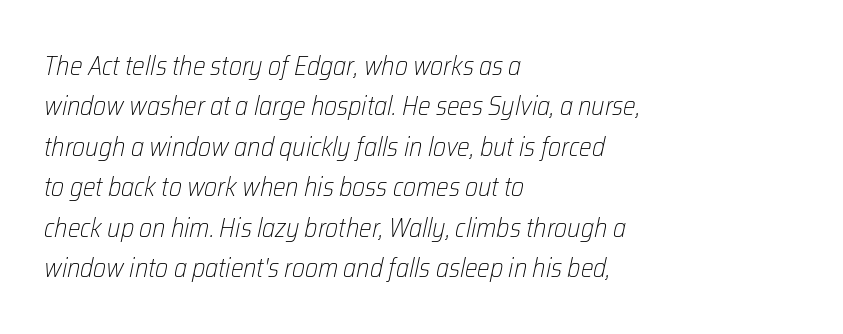
{"italic": "yes", "lean": "right", "slant_degrees": 12, "bold": "no", "underline": "no", "align": "left", "line_spacing": "normal", "line_spacing_ratio": 1.5, "letter_spacing": "normal", "letter_spacing_em": 0.0, "glyph_px": 27}
